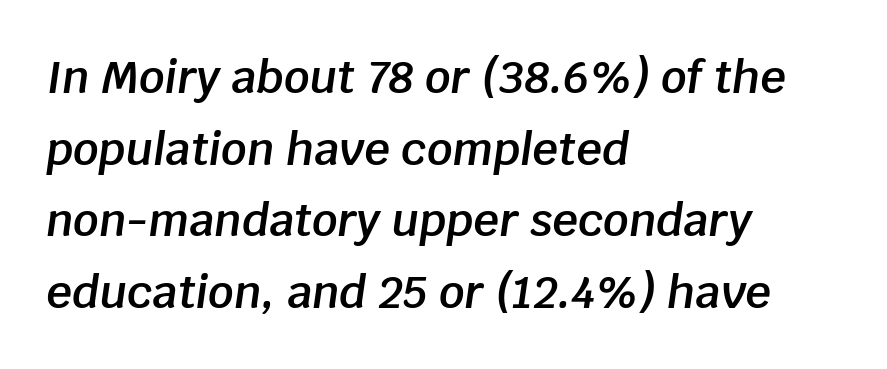
The image shows 45 px semibold type, italic (leaning right); set left-aligned, normal line spacing (1.59x), normal letter spacing, not underlined; low stroke contrast and a large x-height.
